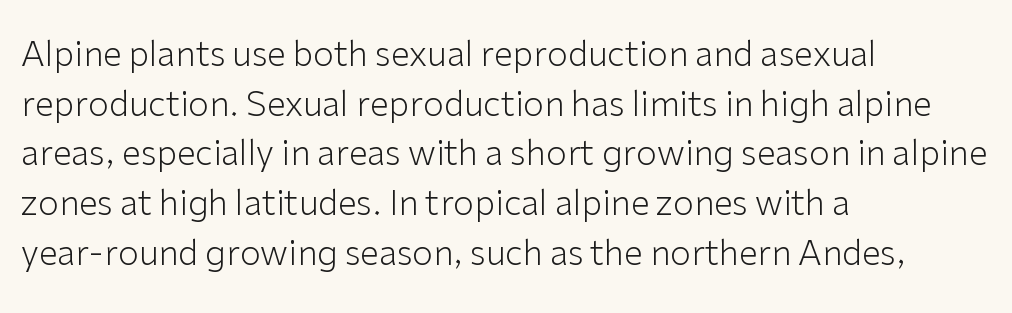
Q: Is the text bold? A: No.
Q: Is the text italic (slanted)? A: No, it is upright.
Q: Is the typeface a serif or a sans-serif typeface? A: Sans-serif.
Q: Is the text underlined? A: No.
Q: How is the paragraph aligned? A: Left-aligned.
Q: Is the spacing between letters normal or unusually wide? A: Normal.
Q: Is the spacing between lines tight, normal or loose? A: Normal.
Q: Width (condensed, normal, or wide)? A: Normal.
Q: Stroke contrast? A: Low.
Q: x-height? A: Medium.
Q: Monospaced? A: No.
